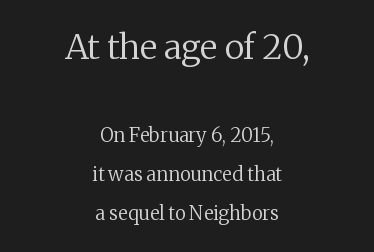
The image shows 34 px regular-weight serif type, upright; set centered, loose line spacing (2.07x), normal letter spacing, not underlined; the first (top) block is 1.79x larger; medium stroke contrast and a medium x-height.
